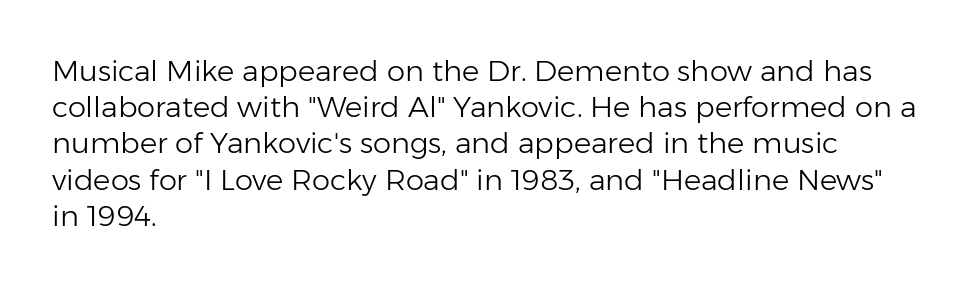
{"serif": "no", "italic": "no", "bold": "no", "weight": "light", "width": "normal", "stroke_contrast": "low", "x_height": "medium", "monospaced": "no", "underline": "no", "align": "left", "line_spacing": "normal", "line_spacing_ratio": 1.25, "letter_spacing": "normal", "letter_spacing_em": 0.0, "glyph_px": 29}
